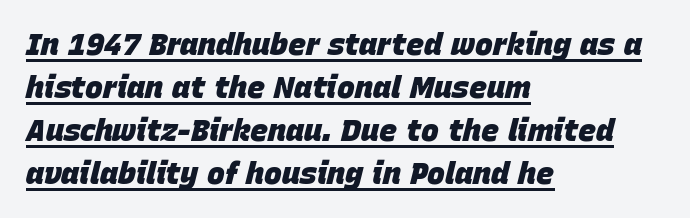
Caption: standard tracking, unaltered. These lines sit exactly where default settings would place them. Tall strokes in this sample are angled rather than plumb. The letters advance in unequal steps, a hallmark of proportional type. Does a line run under the words? Yes, clearly.
